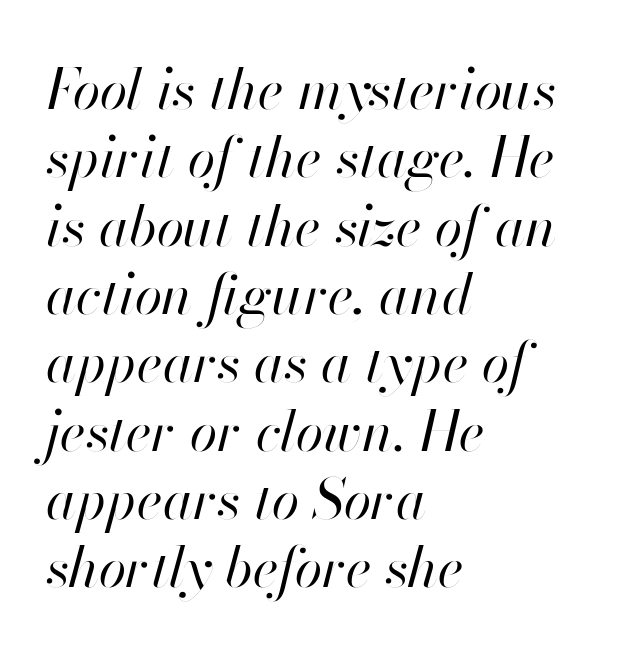
Weight: not bold — regular or lighter. The space directly below the letters is spotless. Is this a fixed-width face? No — the glyphs have proportional, varying widths. Characters are canted at an angle relative to the baseline's perpendicular. The line texture is even and compact thanks to regular tracking. Which margin do the lines hug? The left one — the right edge is uneven.
